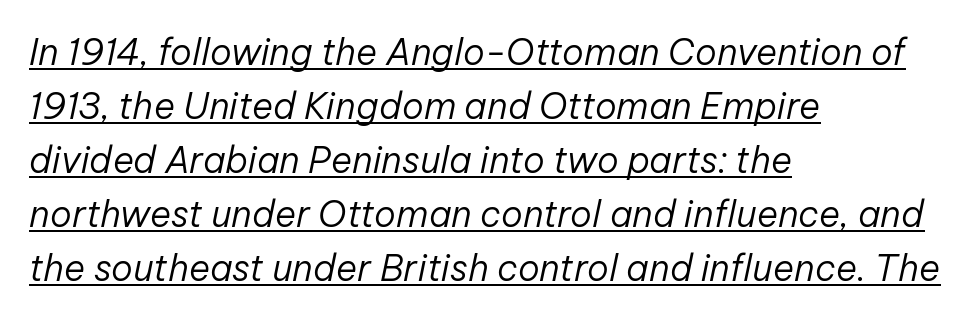
The image shows 36 px regular-weight type, italic (leaning right); set left-aligned, normal line spacing (1.5x), normal letter spacing, underlined; low stroke contrast and a medium x-height.
